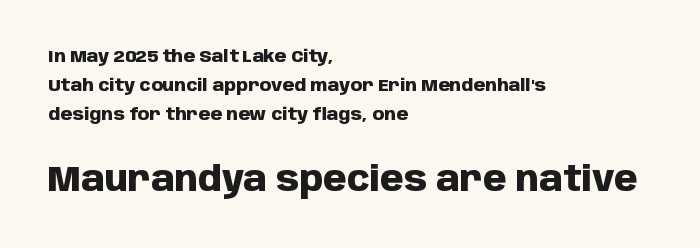
{"serif": "no", "italic": "no", "bold": "yes", "weight": "heavy", "width": "normal", "stroke_contrast": "low", "x_height": "large", "monospaced": "no", "underline": "no", "align": "left", "line_spacing_ratio": 1.72, "letter_spacing": "normal", "letter_spacing_em": 0.0, "larger_block": "second", "size_ratio": 2.0, "glyph_px": 34}
